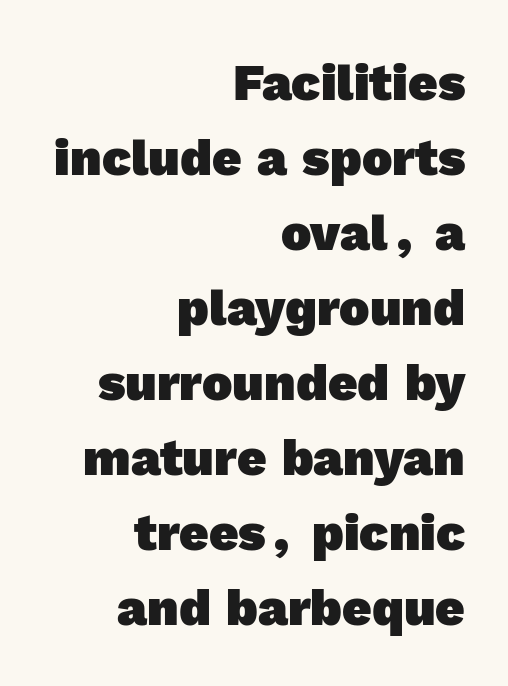
Q: Is the text bold? A: Yes.
Q: Is the typeface a serif or a sans-serif typeface? A: Sans-serif.
Q: Is the text underlined? A: No.
Q: How is the paragraph aligned? A: Right-aligned.
Q: Is the spacing between letters normal or unusually wide? A: Normal.
Q: Is the spacing between lines tight, normal or loose? A: Normal.
Q: Width (condensed, normal, or wide)? A: Normal.
Q: x-height? A: Medium.
Q: Monospaced? A: No.
